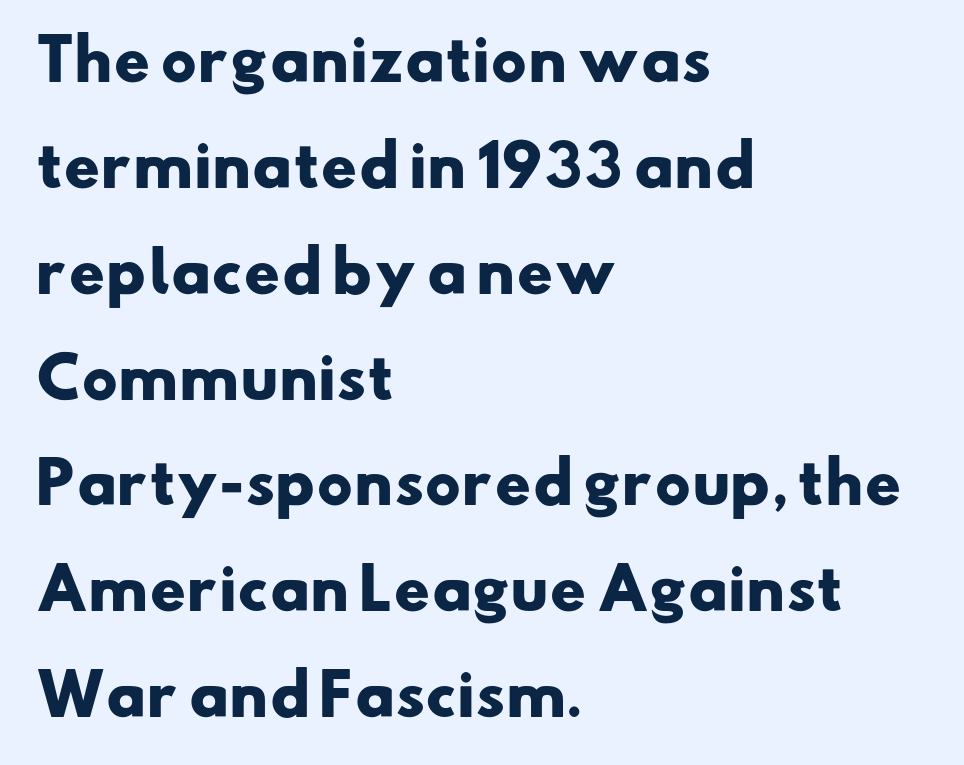
Q: Is the text bold? A: Yes.
Q: Is the typeface a serif or a sans-serif typeface? A: Sans-serif.
Q: Is the text underlined? A: No.
Q: How is the paragraph aligned? A: Left-aligned.
Q: Is the spacing between letters normal or unusually wide? A: Normal.
Q: Width (condensed, normal, or wide)? A: Wide.
Q: Stroke contrast? A: Low.
Q: x-height? A: Small.
Q: Monospaced? A: No.
